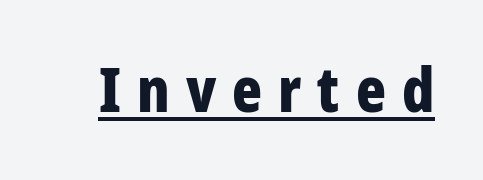
{"serif": "no", "italic": "no", "bold": "yes", "weight": "bold", "width": "condensed", "stroke_contrast": "low", "x_height": "medium", "monospaced": "no", "underline": "yes", "letter_spacing": "wide", "letter_spacing_em": 0.26, "glyph_px": 62}
